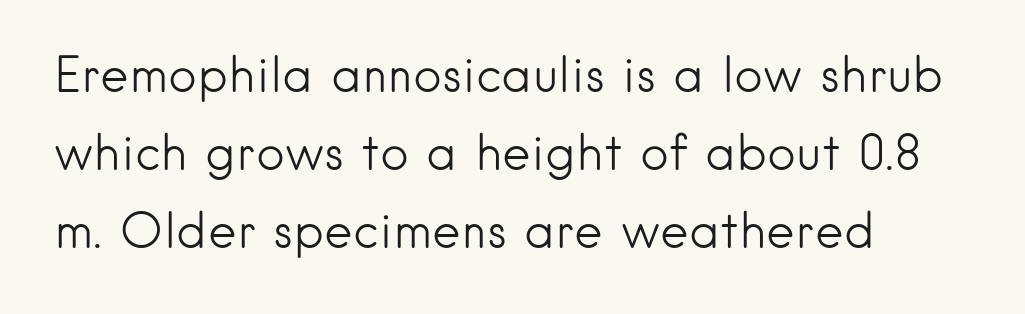
{"serif": "no", "italic": "no", "bold": "no", "weight": "light", "width": "normal", "stroke_contrast": "low", "x_height": "small", "monospaced": "no", "underline": "no", "align": "left", "line_spacing": "normal", "line_spacing_ratio": 1.59, "letter_spacing": "normal", "letter_spacing_em": 0.0, "glyph_px": 49}
